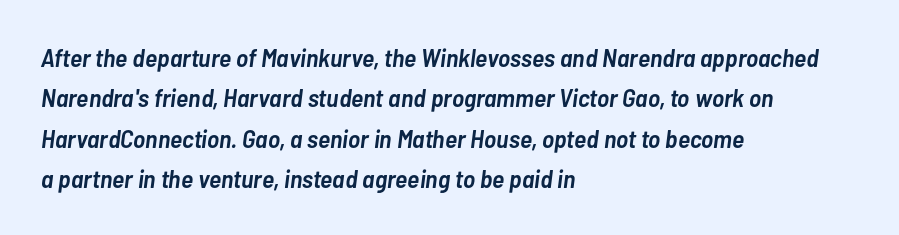
Q: Is the text bold? A: Semi-bold.
Q: Is the text italic (slanted)? A: Yes, it leans right by about 7 degrees.
Q: Is the text underlined? A: No.
Q: How is the paragraph aligned? A: Left-aligned.
Q: Is the spacing between letters normal or unusually wide? A: Normal.
Q: Is the spacing between lines tight, normal or loose? A: Normal.
